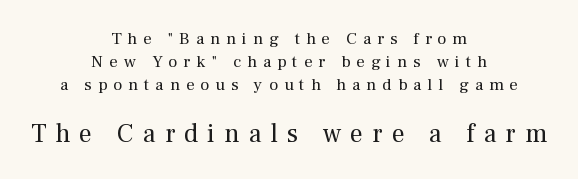
Q: Is the text bold? A: No.
Q: Is the text italic (slanted)? A: No, it is upright.
Q: Is the text underlined? A: No.
Q: How is the paragraph aligned? A: Centered.
Q: Is the spacing between letters normal or unusually wide? A: Unusually wide.
Q: Is the spacing between lines tight, normal or loose? A: Normal.
Q: Which block of text is set in a larger size, the first (top) or the second (bottom)? A: The second (bottom) one.
